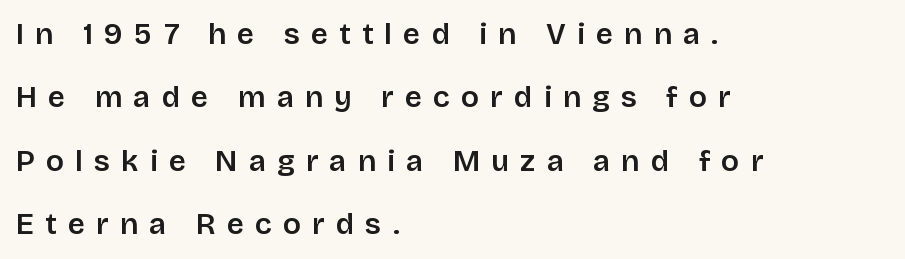
Q: Is the text italic (slanted)? A: No, it is upright.
Q: Is the typeface a serif or a sans-serif typeface? A: Sans-serif.
Q: Is the text underlined? A: No.
Q: How is the paragraph aligned? A: Left-aligned.
Q: Is the spacing between letters normal or unusually wide? A: Unusually wide.
Q: Is the spacing between lines tight, normal or loose? A: Loose.
Q: Width (condensed, normal, or wide)? A: Normal.
Q: Stroke contrast? A: Low.
Q: x-height? A: Large.
Q: Monospaced? A: No.
